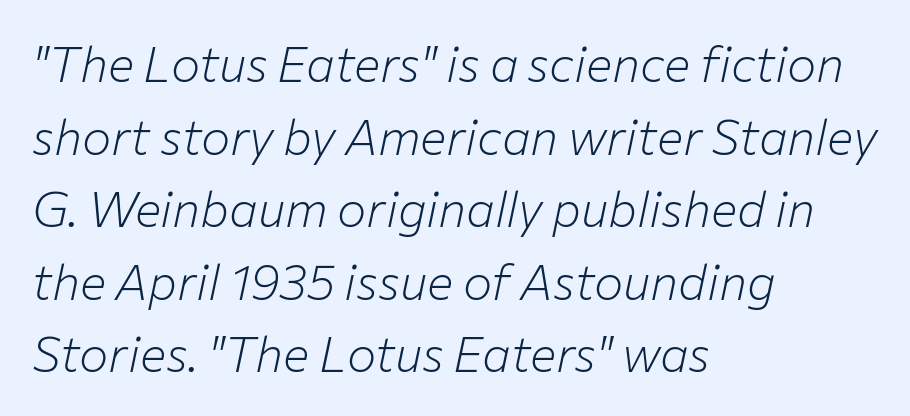
{"italic": "yes", "lean": "right", "slant_degrees": 12, "bold": "no", "weight": "light", "width": "normal", "stroke_contrast": "low", "x_height": "medium", "monospaced": "no", "underline": "no", "align": "left", "line_spacing": "normal", "line_spacing_ratio": 1.48, "letter_spacing": "normal", "letter_spacing_em": 0.0, "glyph_px": 49}
